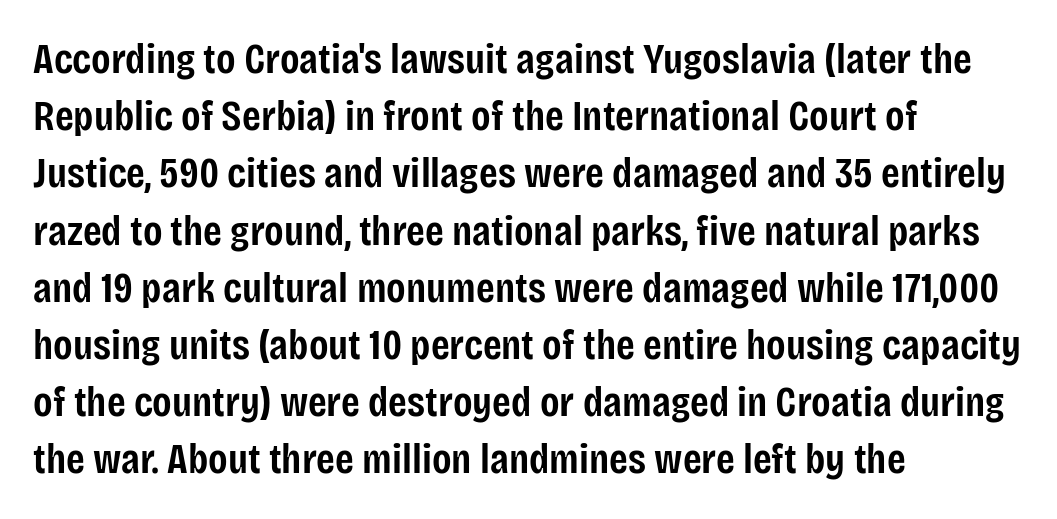
The image shows 43 px semibold, condensed sans-serif type, upright; set left-aligned, normal line spacing (1.33x), normal letter spacing, not underlined; low stroke contrast and a large x-height.
